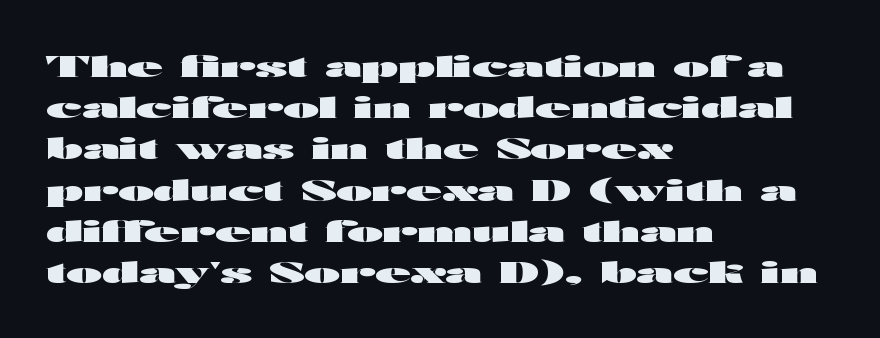
{"serif": "no", "italic": "no", "bold": "yes", "weight": "heavy", "width": "wide", "stroke_contrast": "high", "x_height": "medium", "monospaced": "no", "underline": "no", "align": "left", "line_spacing": "normal", "line_spacing_ratio": 1.42, "letter_spacing": "normal", "letter_spacing_em": 0.0, "glyph_px": 29}
